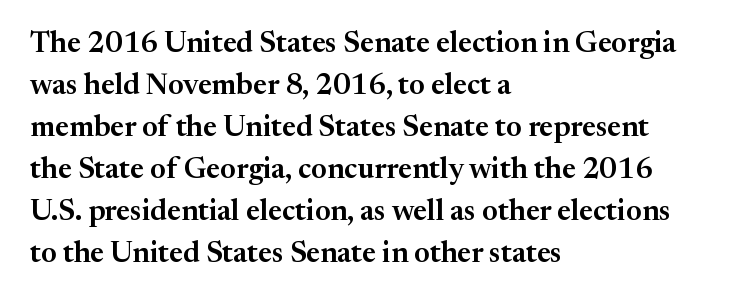
Q: Is the text italic (slanted)? A: No, it is upright.
Q: Is the typeface a serif or a sans-serif typeface? A: Serif.
Q: Is the text underlined? A: No.
Q: How is the paragraph aligned? A: Left-aligned.
Q: Is the spacing between letters normal or unusually wide? A: Normal.
Q: Is the spacing between lines tight, normal or loose? A: Normal.
Q: Width (condensed, normal, or wide)? A: Normal.
Q: Stroke contrast? A: Medium.
Q: x-height? A: Medium.
Q: Monospaced? A: No.
